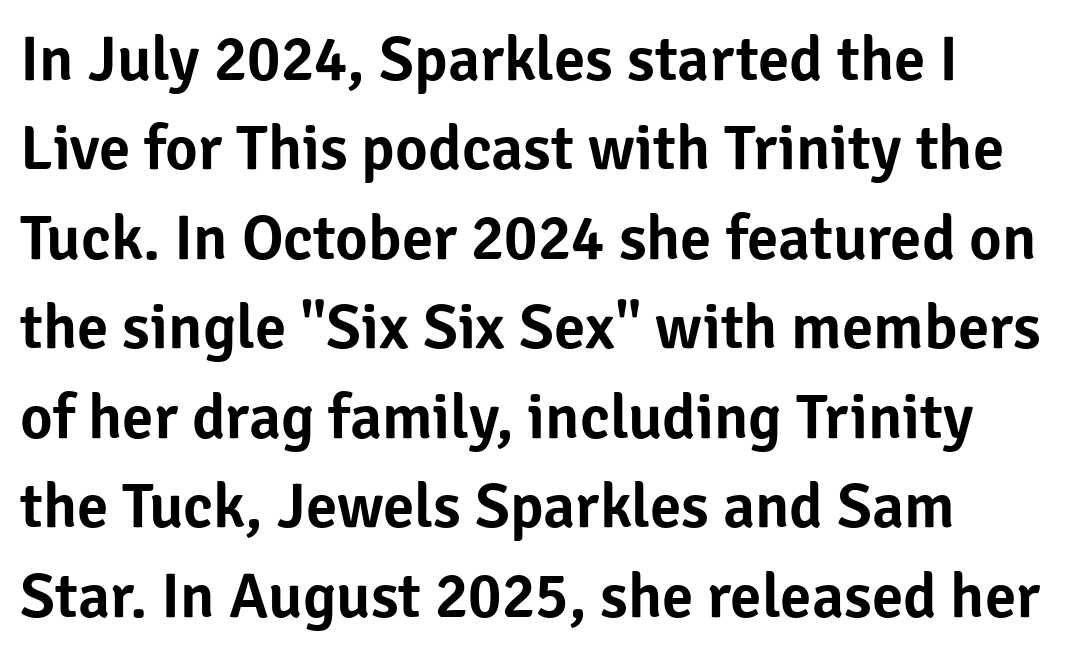
The image shows 63 px sans-serif type, upright; set normal line spacing (1.42x), normal letter spacing, not underlined; low stroke contrast and a medium x-height.
